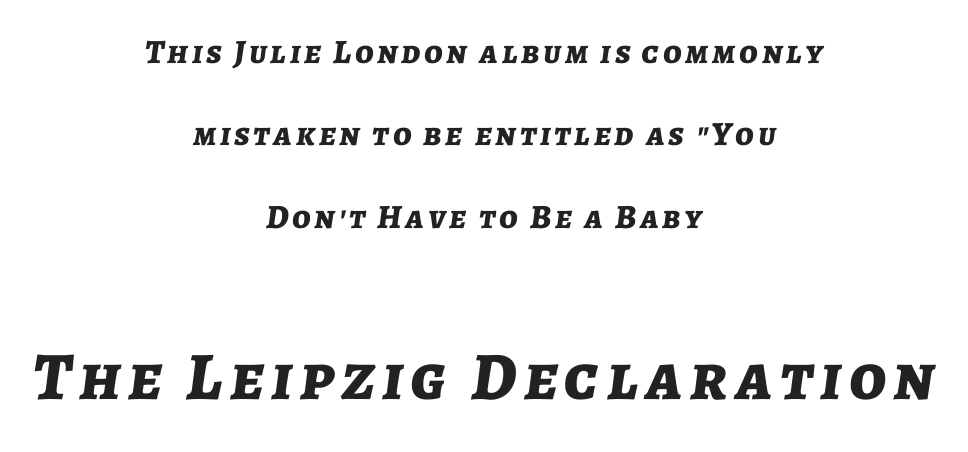
The image shows 68 px bold type, italic (leaning right); set centered, loose line spacing (2.42x), not underlined; the second (bottom) block is 2.0x larger; low stroke contrast and a medium x-height.
